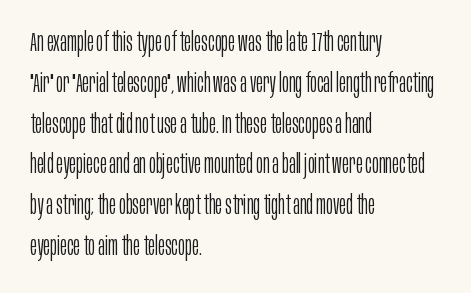
Q: Is the text bold? A: No.
Q: Is the text italic (slanted)? A: No, it is upright.
Q: Is the text underlined? A: No.
Q: How is the paragraph aligned? A: Left-aligned.
Q: Is the spacing between letters normal or unusually wide? A: Normal.
Q: Is the spacing between lines tight, normal or loose? A: Normal.
